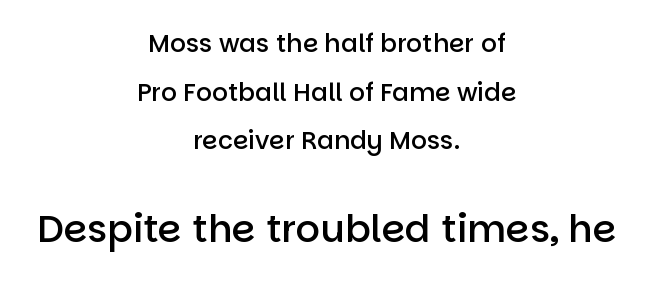
Q: Is the text bold? A: Semi-bold.
Q: Is the text italic (slanted)? A: No, it is upright.
Q: Is the typeface a serif or a sans-serif typeface? A: Sans-serif.
Q: Is the text underlined? A: No.
Q: How is the paragraph aligned? A: Centered.
Q: Is the spacing between letters normal or unusually wide? A: Normal.
Q: Is the spacing between lines tight, normal or loose? A: Loose.
Q: Which block of text is set in a larger size, the first (top) or the second (bottom)? A: The second (bottom) one.
Q: Width (condensed, normal, or wide)? A: Normal.
Q: Stroke contrast? A: Low.
Q: x-height? A: Large.
Q: Monospaced? A: No.
